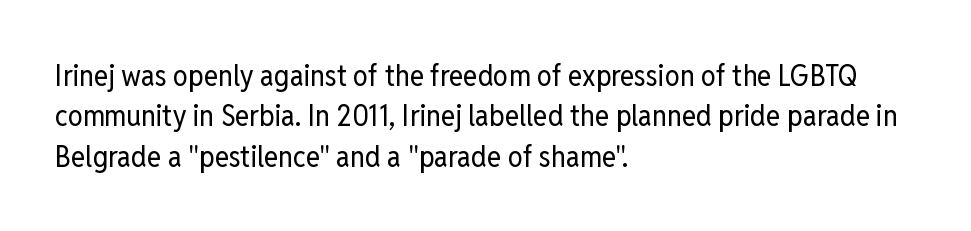
Regarding serifs, this sample does without them. Ink coverage per letter is moderate at most. Underline: absent. The rows are spaced the way most documents space them.
